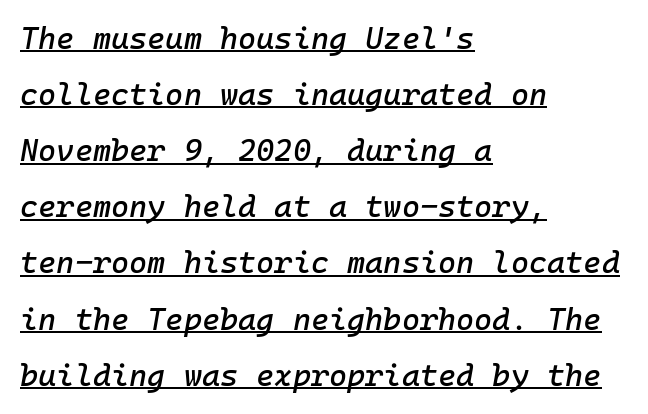
{"italic": "yes", "lean": "right", "slant_degrees": 10, "width": "normal", "stroke_contrast": "low", "x_height": "medium", "monospaced": "yes", "underline": "yes", "align": "left", "line_spacing_ratio": 1.81, "letter_spacing": "normal", "letter_spacing_em": 0.0, "glyph_px": 31}
